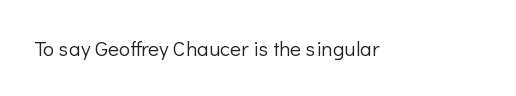
The image shows 21 px text type, upright; set normal letter spacing, not underlined.
